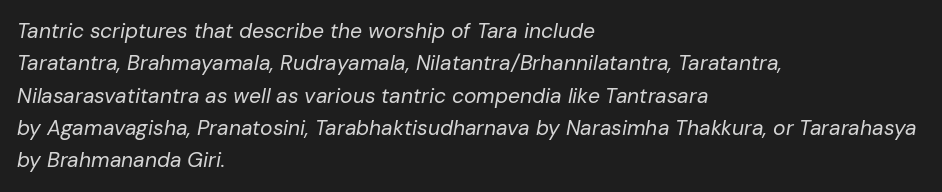
{"italic": "yes", "lean": "right", "slant_degrees": 10, "bold": "no", "underline": "no", "align": "left", "line_spacing": "normal", "line_spacing_ratio": 1.54, "letter_spacing": "normal", "letter_spacing_em": 0.0, "glyph_px": 21}
